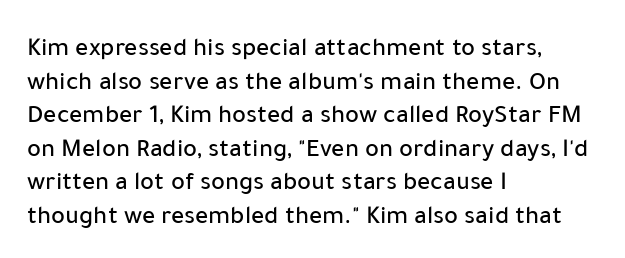
Q: Is the text italic (slanted)? A: No, it is upright.
Q: Is the text underlined? A: No.
Q: How is the paragraph aligned? A: Left-aligned.
Q: Is the spacing between letters normal or unusually wide? A: Normal.
Q: Is the spacing between lines tight, normal or loose? A: Normal.
